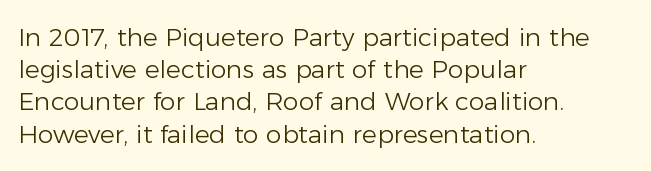
The image shows 25 px text type, upright; set left-aligned, normal line spacing (1.29x), normal letter spacing, not underlined.
